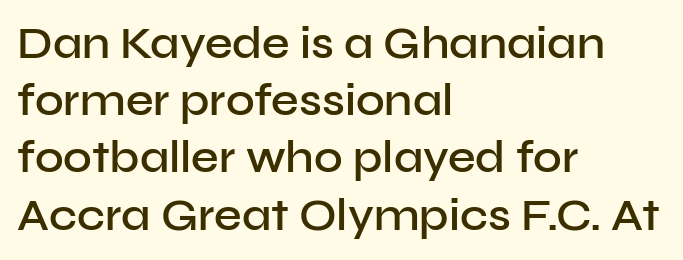
Q: Is the text bold? A: Semi-bold.
Q: Is the text italic (slanted)? A: No, it is upright.
Q: Is the typeface a serif or a sans-serif typeface? A: Sans-serif.
Q: Is the text underlined? A: No.
Q: How is the paragraph aligned? A: Left-aligned.
Q: Is the spacing between letters normal or unusually wide? A: Normal.
Q: Is the spacing between lines tight, normal or loose? A: Normal.
Q: Width (condensed, normal, or wide)? A: Normal.
Q: Stroke contrast? A: Low.
Q: x-height? A: Medium.
Q: Monospaced? A: No.
